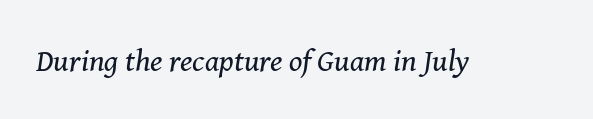
Q: Is the text bold? A: No.
Q: Is the text italic (slanted)? A: Yes, it leans right by about 8 degrees.
Q: Is the typeface a serif or a sans-serif typeface? A: Serif.
Q: Is the text underlined? A: No.
Q: Is the spacing between letters normal or unusually wide? A: Normal.
Q: Width (condensed, normal, or wide)? A: Normal.
Q: Stroke contrast? A: Medium.
Q: x-height? A: Medium.
Q: Monospaced? A: No.
